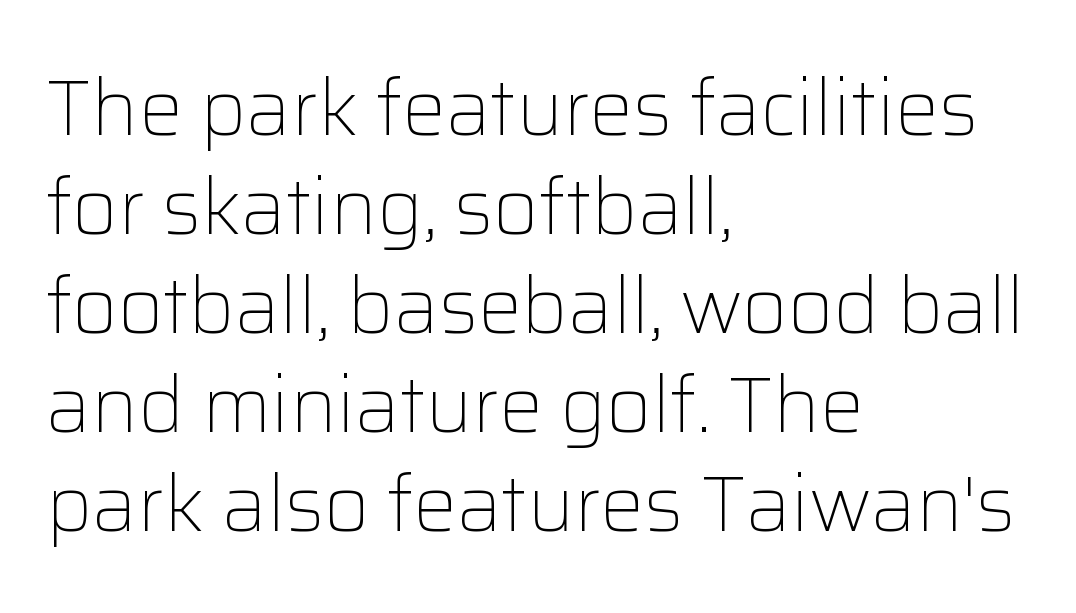
{"serif": "no", "italic": "no", "bold": "no", "weight": "light", "width": "normal", "stroke_contrast": "low", "x_height": "medium", "monospaced": "no", "underline": "no", "align": "left", "line_spacing": "normal", "line_spacing_ratio": 1.27, "letter_spacing": "normal", "letter_spacing_em": 0.0, "glyph_px": 78}
